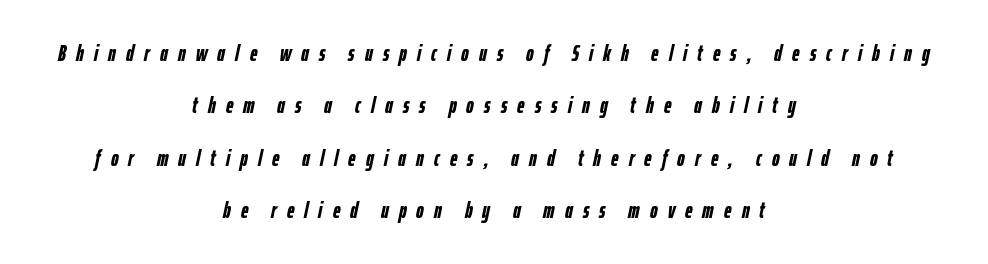
On the weight axis this lands at bold, roughly 700. Looking at the ascenders, they clearly lean. The baseline area is clear. The letters are spread apart with noticeably loose tracking.
